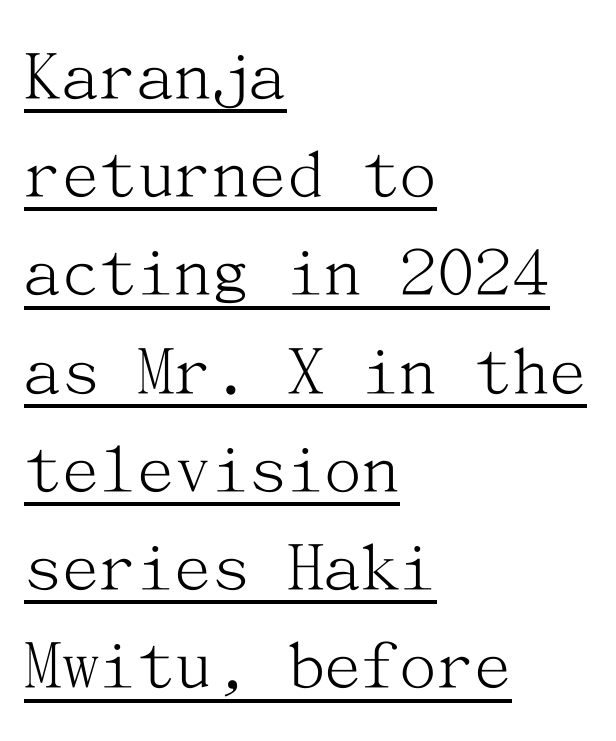
Q: Is the text bold? A: No.
Q: Is the text italic (slanted)? A: No, it is upright.
Q: Is the typeface a serif or a sans-serif typeface? A: Serif.
Q: Is the text underlined? A: Yes.
Q: How is the paragraph aligned? A: Left-aligned.
Q: Is the spacing between letters normal or unusually wide? A: Normal.
Q: Is the spacing between lines tight, normal or loose? A: Normal.
Q: Width (condensed, normal, or wide)? A: Normal.
Q: Stroke contrast? A: Medium.
Q: x-height? A: Medium.
